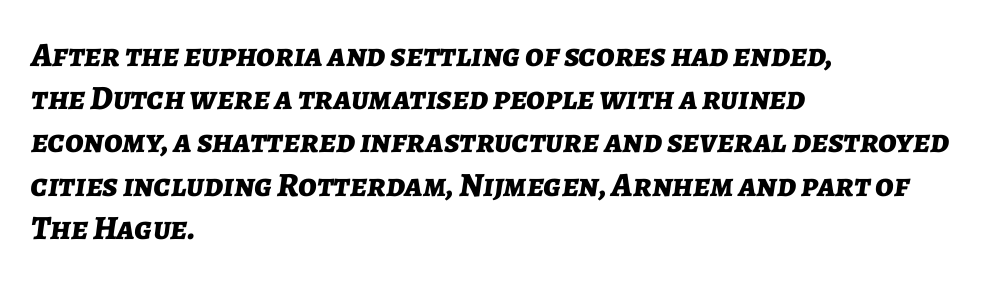
The image shows 34 px bold type, italic (leaning right); set left-aligned, normal line spacing (1.27x), normal letter spacing, not underlined; low stroke contrast and a medium x-height.
